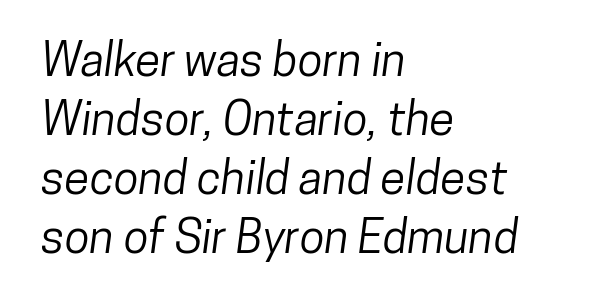
Serifs: no, the terminals of the letterforms are clean. The designer left line spacing at the default. Horizontally, the lines are justified to the leading edge only. Anything drawn beneath the words? Only blank space. Honestly, the letter spacing is just normal — you wouldn't notice it.
